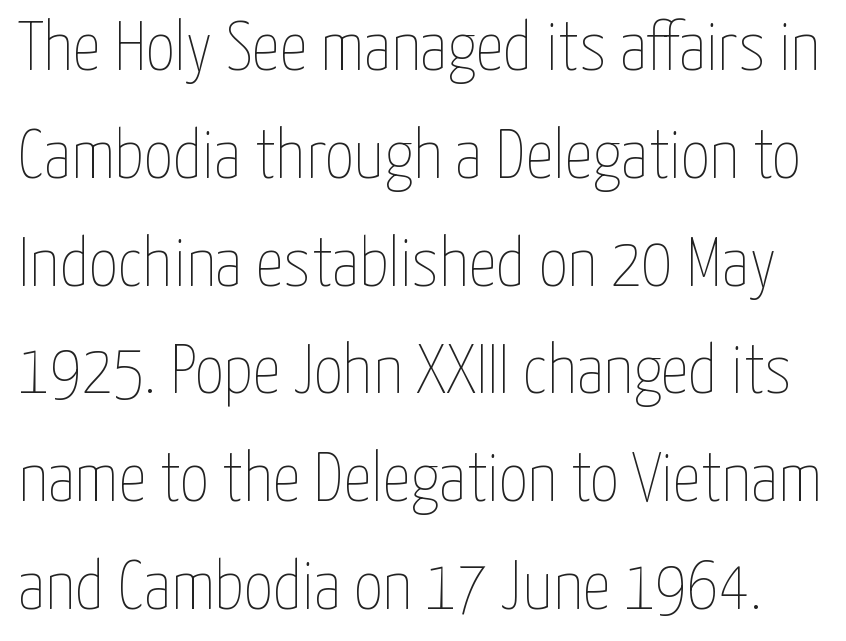
The image shows 70 px thin, condensed type, upright; set normal line spacing (1.54x), normal letter spacing, not underlined; low stroke contrast and a medium x-height.
